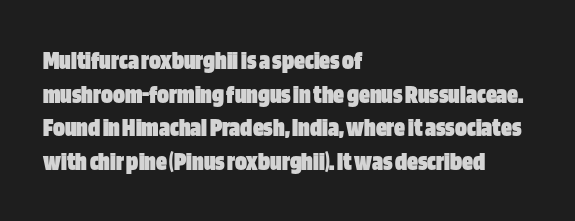
The image shows 27 px bold type, upright; set left-aligned, normal line spacing (1.25x), normal letter spacing, not underlined.
